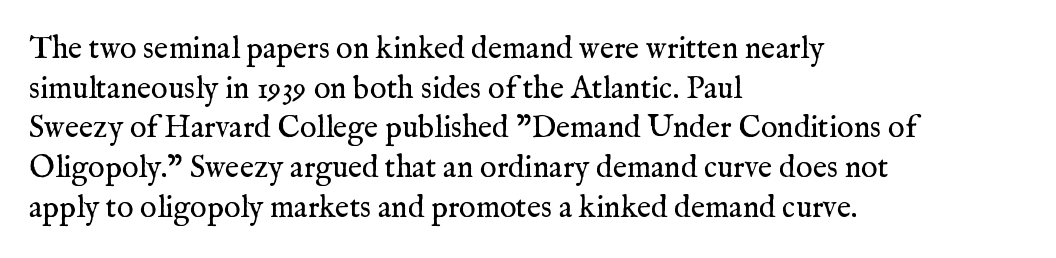
Q: Is the text bold? A: No.
Q: Is the text italic (slanted)? A: No, it is upright.
Q: Is the typeface a serif or a sans-serif typeface? A: Serif.
Q: Is the text underlined? A: No.
Q: How is the paragraph aligned? A: Left-aligned.
Q: Is the spacing between letters normal or unusually wide? A: Normal.
Q: Is the spacing between lines tight, normal or loose? A: Normal.
Q: Width (condensed, normal, or wide)? A: Normal.
Q: Stroke contrast? A: Medium.
Q: x-height? A: Medium.
Q: Monospaced? A: No.
